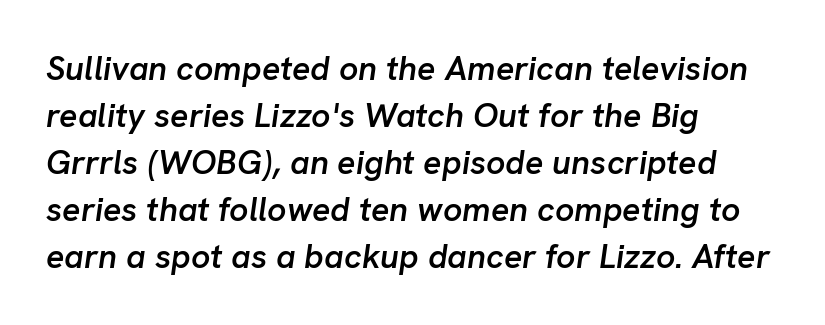
The image shows 34 px semibold type, italic (leaning right); set left-aligned, normal line spacing (1.38x), normal letter spacing, not underlined; low stroke contrast and a medium x-height.
